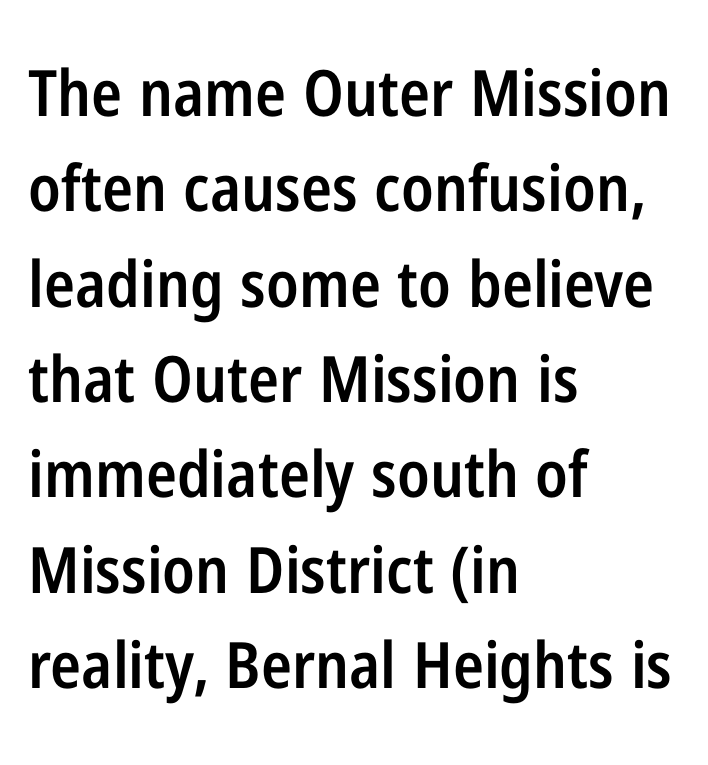
Q: Is the text bold? A: Semi-bold.
Q: Is the text italic (slanted)? A: No, it is upright.
Q: Is the typeface a serif or a sans-serif typeface? A: Sans-serif.
Q: Is the text underlined? A: No.
Q: How is the paragraph aligned? A: Left-aligned.
Q: Is the spacing between letters normal or unusually wide? A: Normal.
Q: Is the spacing between lines tight, normal or loose? A: Normal.
Q: Width (condensed, normal, or wide)? A: Condensed.
Q: Stroke contrast? A: Low.
Q: x-height? A: Medium.
Q: Monospaced? A: No.
